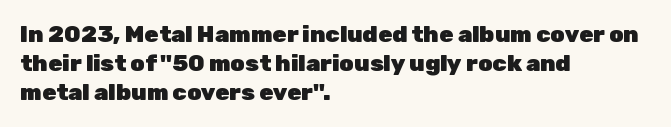
Is the block centered? No — it sits flush against the left margin. Strong, thick strokes mark this as bold type. Plain, unruled lines of type. Nothing unusual about the tracking: characters are spaced as the font intends. When letters stand straight like this, we call the style roman or upright. One glance says typical: line gaps are just what's usual.
